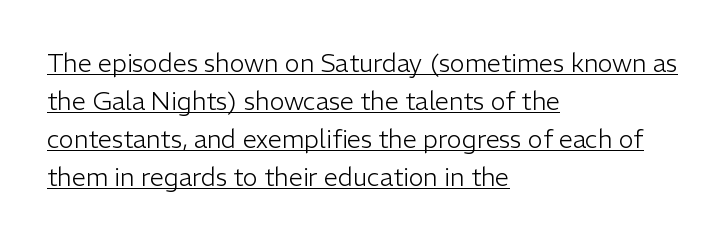
The image shows 25 px text type, upright; set left-aligned, normal line spacing (1.52x), normal letter spacing, underlined.
